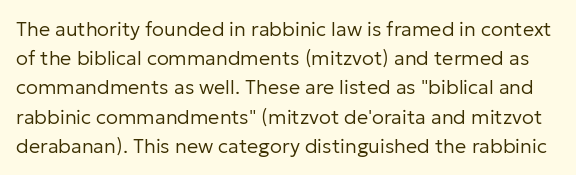
Q: Is the text bold? A: No.
Q: Is the text italic (slanted)? A: No, it is upright.
Q: Is the text underlined? A: No.
Q: Is the spacing between letters normal or unusually wide? A: Normal.
Q: Is the spacing between lines tight, normal or loose? A: Normal.
